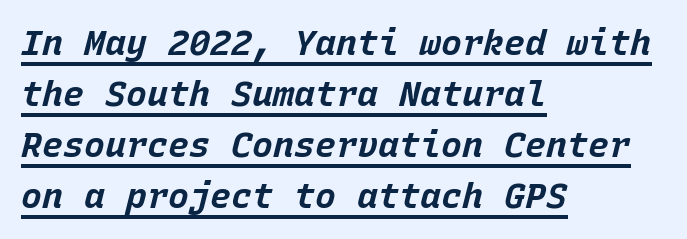
{"italic": "yes", "lean": "right", "slant_degrees": 15, "bold": "yes", "weight": "bold", "width": "normal", "stroke_contrast": "low", "x_height": "large", "monospaced": "yes", "underline": "yes", "align": "left", "line_spacing": "normal", "line_spacing_ratio": 1.46, "letter_spacing": "normal", "letter_spacing_em": 0.0, "glyph_px": 35}
